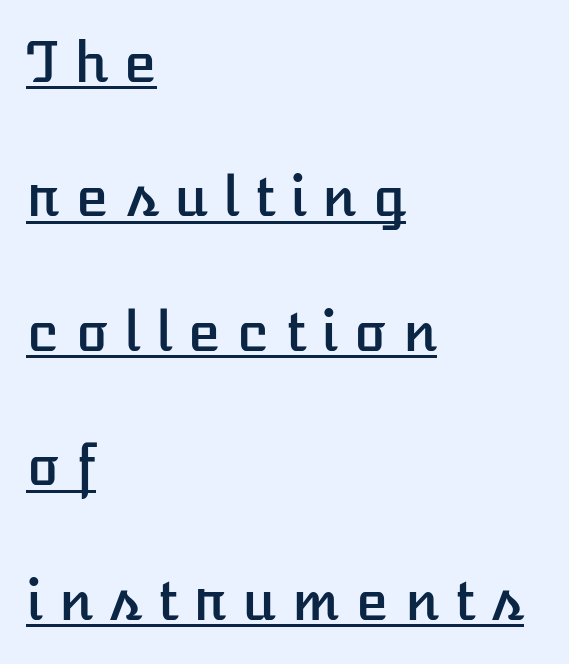
Compared with typical body copy, the letter spacing here is much looser. The designer dialed line spacing up above the default. The rendering anchors every line to the left-hand side. Proportional: the letters do not fall into vertical columns. Upright lettering throughout.
